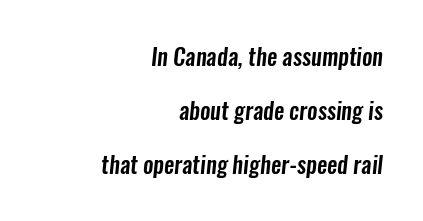
The image shows 23 px text type; set right-aligned, loose line spacing (2.34x), normal letter spacing, not underlined.
